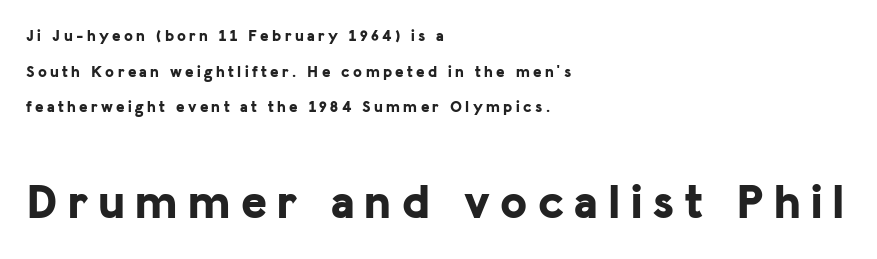
{"serif": "no", "italic": "no", "bold": "yes", "weight": "bold", "width": "normal", "stroke_contrast": "low", "x_height": "medium", "monospaced": "no", "underline": "no", "align": "left", "line_spacing": "loose", "line_spacing_ratio": 2.23, "letter_spacing": "wide", "letter_spacing_em": 0.21, "larger_block": "second", "size_ratio": 3.06, "glyph_px": 49}
